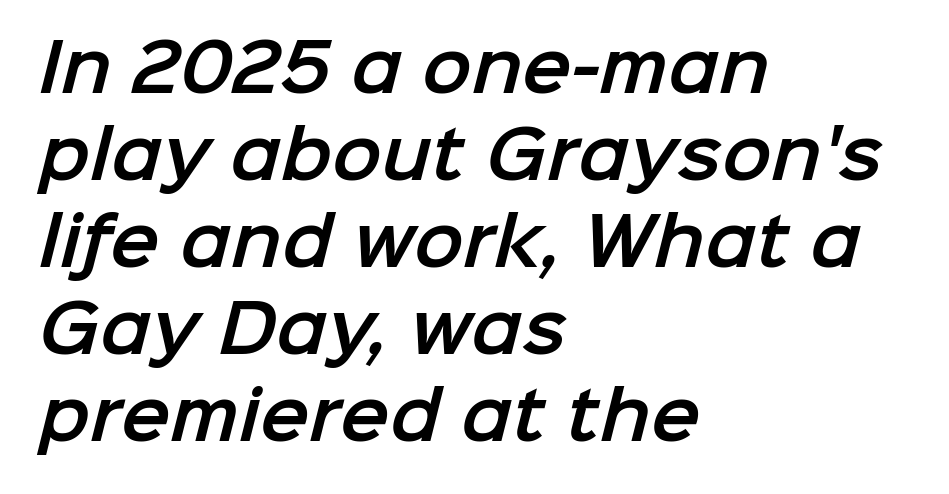
The image shows 66 px sans-serif type; set left-aligned, normal line spacing (1.32x), normal letter spacing, not underlined; low stroke contrast and a medium x-height.
